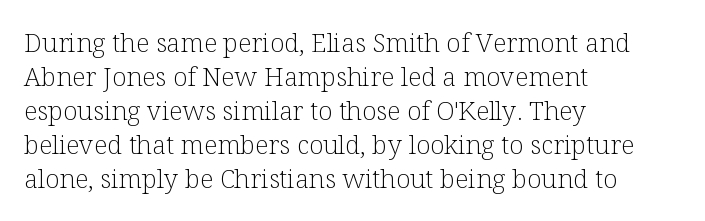
Descenders are the only things crossing below the line. All the whitespace from short lines collects on the right. Characters remain perfectly vertical along every line. The letters sit at their default tracking, neither squeezed nor spread.
